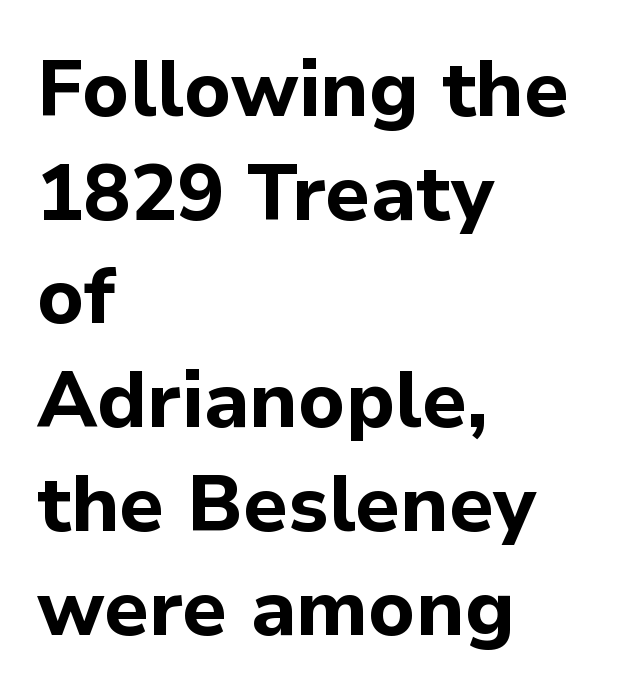
{"serif": "no", "italic": "no", "bold": "yes", "weight": "bold", "width": "normal", "stroke_contrast": "low", "x_height": "medium", "monospaced": "no", "underline": "no", "align": "left", "line_spacing": "normal", "line_spacing_ratio": 1.33, "letter_spacing": "normal", "letter_spacing_em": 0.0, "glyph_px": 78}
